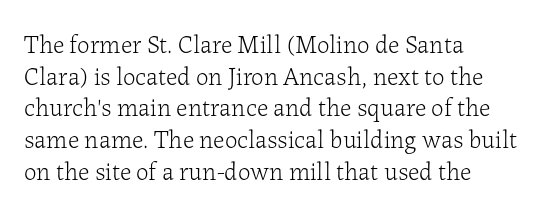
The image shows 25 px text type, upright; set left-aligned, normal line spacing (1.27x), normal letter spacing, not underlined.
